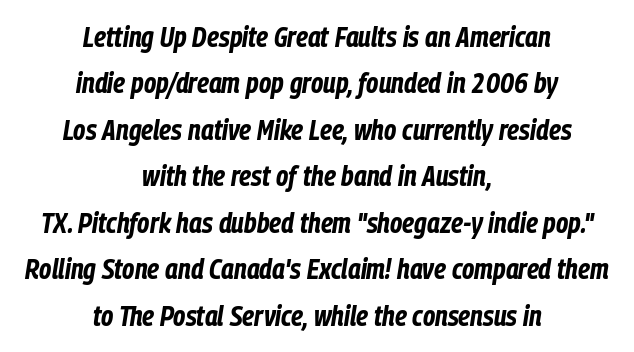
{"italic": "yes", "lean": "right", "slant_degrees": 9, "bold": "yes", "weight": "bold", "width": "condensed", "stroke_contrast": "low", "x_height": "medium", "monospaced": "no", "underline": "no", "align": "center", "line_spacing": "normal", "line_spacing_ratio": 1.66, "letter_spacing": "normal", "letter_spacing_em": 0.0, "glyph_px": 28}
